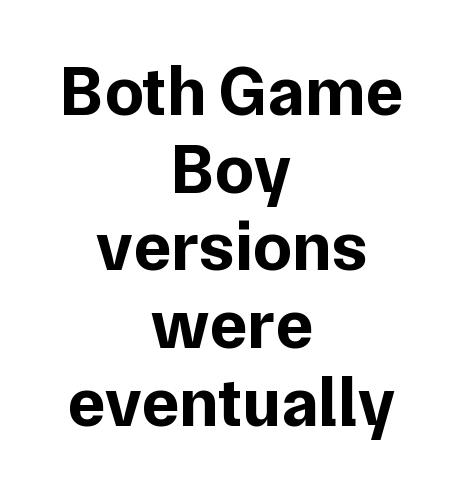
The compositor balanced each line on the midline. Horizontal bands of white between lines are thin slivers. The face used here is rendered with its standard letterfit. Rendered with straight, roman letterforms. Observe the absence of serifs on each vertical stroke in this sample.
